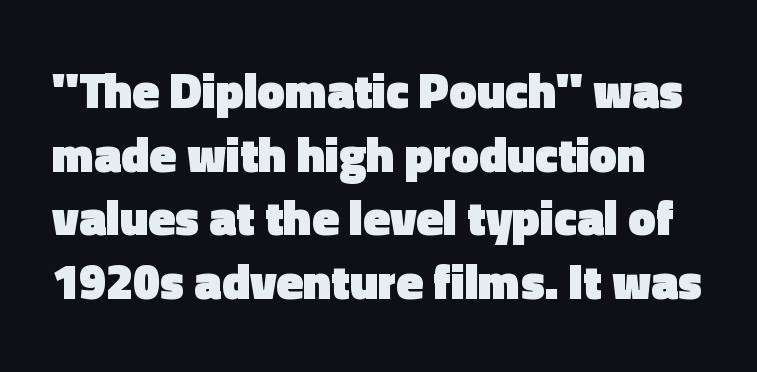
The image shows 49 px heavy sans-serif type, upright; set normal line spacing (1.3x), normal letter spacing, not underlined; a medium x-height.
